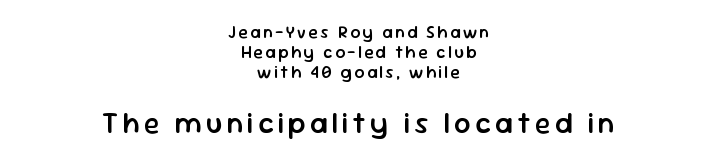
{"serif": "no", "italic": "no", "bold": "semi", "weight": "semibold", "width": "normal", "stroke_contrast": "low", "x_height": "medium", "monospaced": "no", "underline": "no", "align": "center", "line_spacing_ratio": 1.18, "larger_block": "second", "size_ratio": 1.71, "glyph_px": 29}
